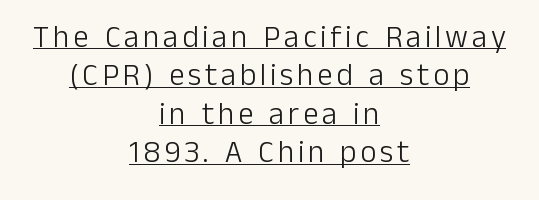
Proportional: the letters do not fall into vertical columns. What decoration does the sample have? An underline. Classification — sans serif. Vertical strokes here are truly vertical.
